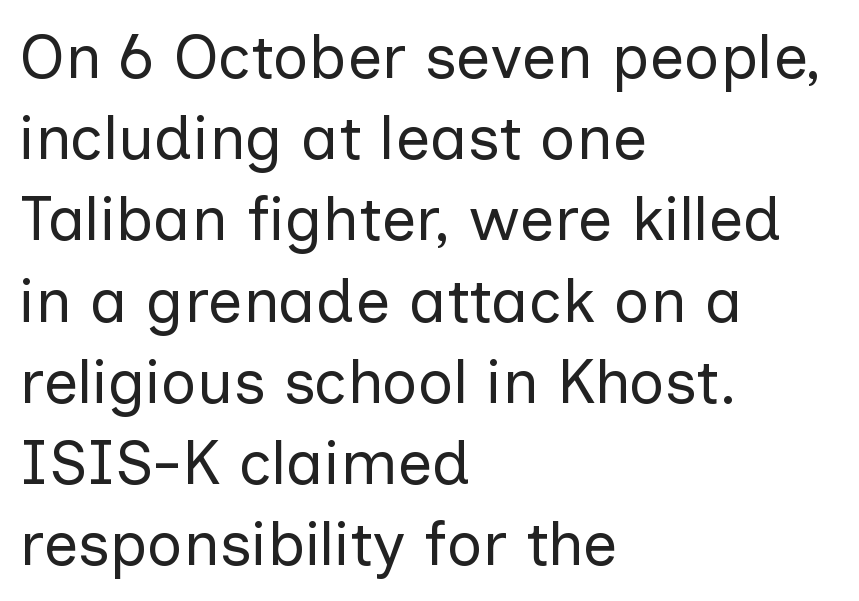
Q: Is the text bold? A: No.
Q: Is the text italic (slanted)? A: No, it is upright.
Q: Is the typeface a serif or a sans-serif typeface? A: Sans-serif.
Q: Is the text underlined? A: No.
Q: How is the paragraph aligned? A: Left-aligned.
Q: Is the spacing between letters normal or unusually wide? A: Normal.
Q: Is the spacing between lines tight, normal or loose? A: Normal.
Q: Width (condensed, normal, or wide)? A: Normal.
Q: Stroke contrast? A: Low.
Q: x-height? A: Medium.
Q: Monospaced? A: No.
